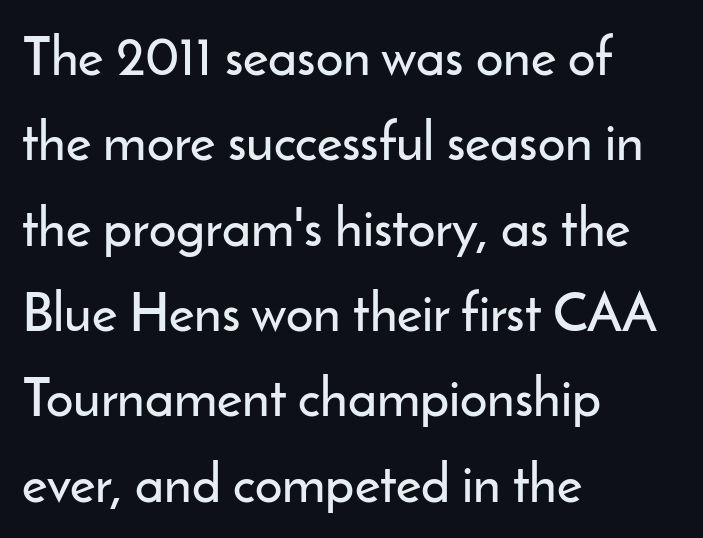
{"serif": "no", "italic": "no", "width": "normal", "stroke_contrast": "low", "x_height": "small", "monospaced": "no", "underline": "no", "align": "left", "line_spacing": "normal", "line_spacing_ratio": 1.58, "letter_spacing": "normal", "letter_spacing_em": 0.0, "glyph_px": 54}
